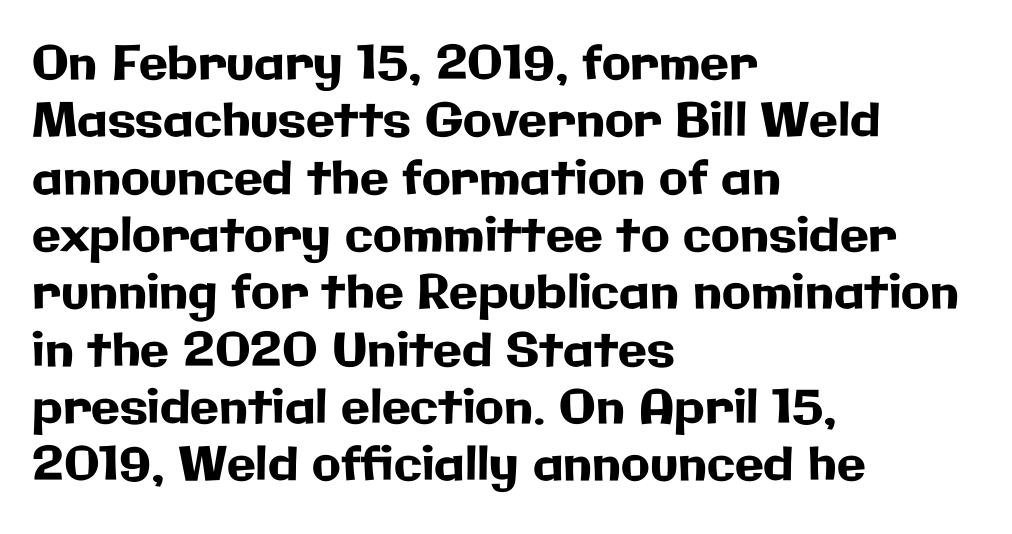
Looks like regular typesetting: each glyph gets only the width it needs. Inter-character spacing is left at the font's built-in metrics. What kind of face is this? One without serifs — a sans. This is the regular roman posture of the typeface.
